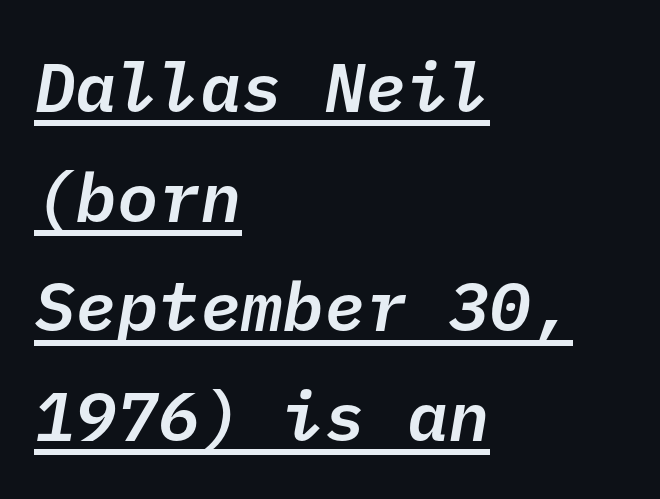
The image shows 69 px semibold sans-serif type; set left-aligned, normal line spacing (1.59x), normal letter spacing, underlined; low stroke contrast and a medium x-height.
